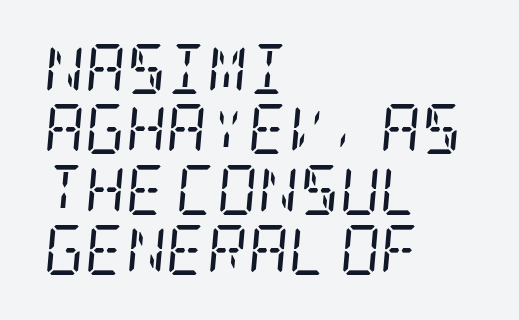
{"serif": "yes", "italic": "yes", "lean": "right", "slant_degrees": 5, "bold": "no", "weight": "regular", "width": "condensed", "stroke_contrast": "low", "x_height": "large", "underline": "no", "align": "left", "line_spacing_ratio": 1.21, "letter_spacing": "normal", "letter_spacing_em": 0.0, "glyph_px": 50}
